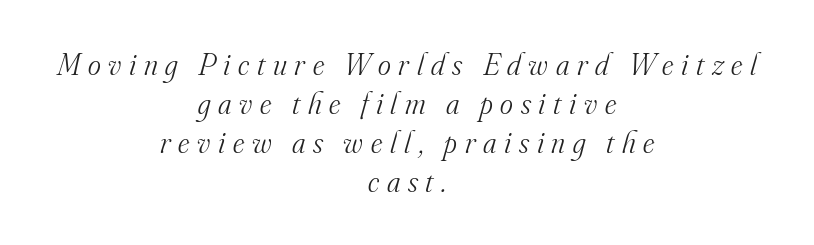
{"serif": "yes", "italic": "yes", "lean": "right", "slant_degrees": 16, "bold": "no", "weight": "light", "width": "normal", "stroke_contrast": "medium", "x_height": "small", "monospaced": "no", "underline": "no", "align": "center", "line_spacing": "normal", "line_spacing_ratio": 1.26, "letter_spacing": "wide", "letter_spacing_em": 0.25, "glyph_px": 31}
